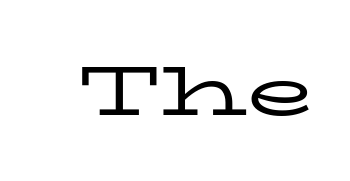
{"serif": "yes", "italic": "no", "bold": "no", "weight": "regular", "width": "wide", "stroke_contrast": "low", "x_height": "medium", "monospaced": "no", "underline": "no", "letter_spacing": "normal", "letter_spacing_em": 0.0, "glyph_px": 70}
